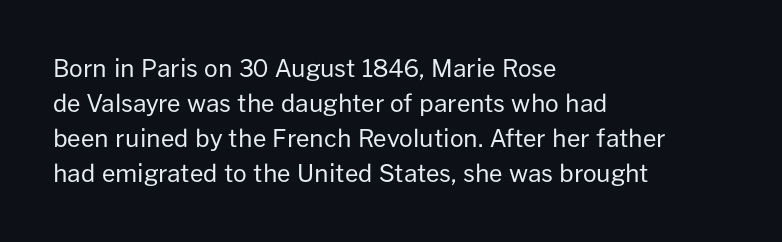
The image shows 24 px text type, upright; set left-aligned, normal line spacing (1.46x), normal letter spacing, not underlined.
